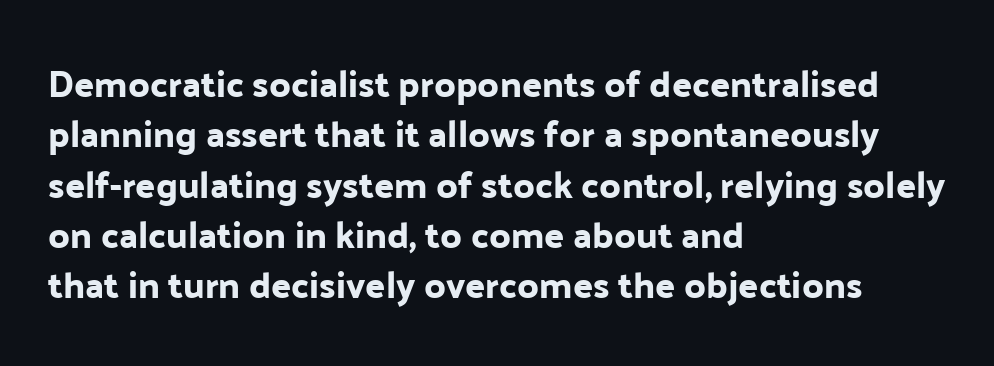
Each letter keeps its own natural width here, so spacing adapts to shape. The block of text has a typical density, with ordinary space between rows. A roman cut, with each character standing at attention. Beneath every word, the page is bare. These lines are composed in type without serifs. Inter-character spacing is left at the font's built-in metrics.
